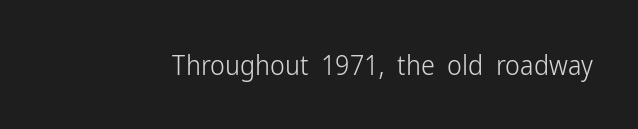
Note: no serifs on the glyphs. You can tell it's not italic because the verticals are truly vertical. On a weight scale, this lands at 450 or below. Rule under the text: the space is simply empty. Is this a fixed-width face? No — the glyphs have proportional, varying widths.
